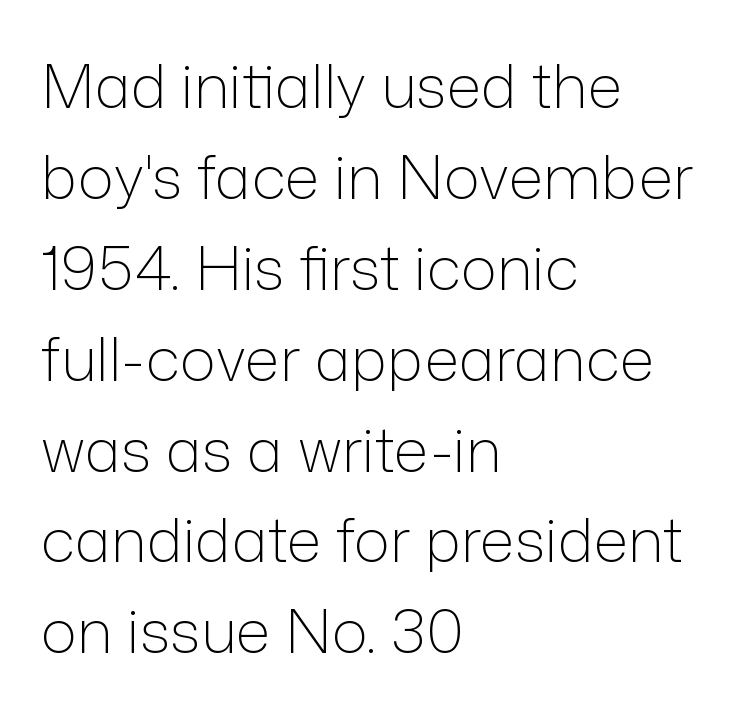
{"serif": "no", "italic": "no", "bold": "no", "weight": "light", "width": "normal", "stroke_contrast": "low", "x_height": "medium", "monospaced": "no", "underline": "no", "align": "left", "line_spacing": "normal", "line_spacing_ratio": 1.49, "letter_spacing": "normal", "letter_spacing_em": 0.0, "glyph_px": 61}
